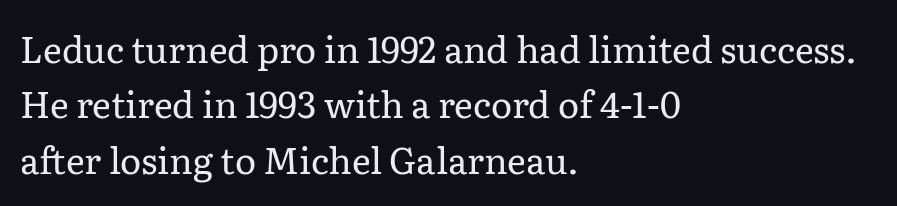
Q: Is the text bold? A: No.
Q: Is the text italic (slanted)? A: No, it is upright.
Q: Is the typeface a serif or a sans-serif typeface? A: Serif.
Q: Is the text underlined? A: No.
Q: How is the paragraph aligned? A: Left-aligned.
Q: Is the spacing between letters normal or unusually wide? A: Normal.
Q: Is the spacing between lines tight, normal or loose? A: Normal.
Q: Width (condensed, normal, or wide)? A: Normal.
Q: Stroke contrast? A: Low.
Q: x-height? A: Medium.
Q: Monospaced? A: No.
